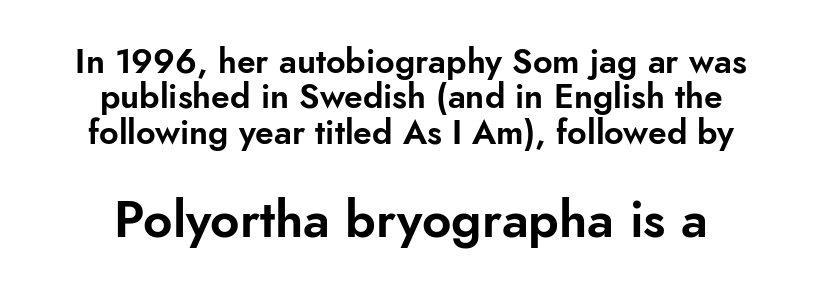
The image shows 51 px sans-serif type, upright; set centered, tight line spacing (1.04x), normal letter spacing, not underlined; the second (bottom) block is 1.5x larger; low stroke contrast and a small x-height.
